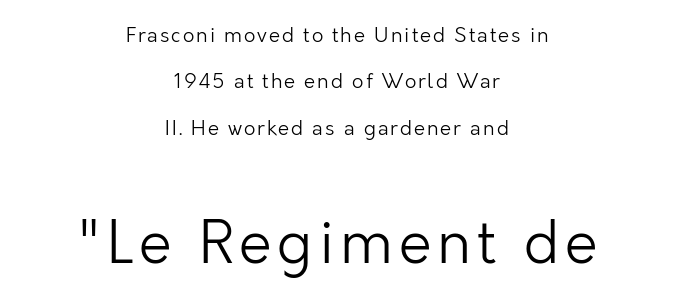
Examine the stroke ends and you'll find no serifs. The typeface has the unassuming heft of standard copy or less. The passage shown is typed in a proportional face where columns would drift. A bare baseline throughout the passage. The axis of the letterforms is exactly vertical.
